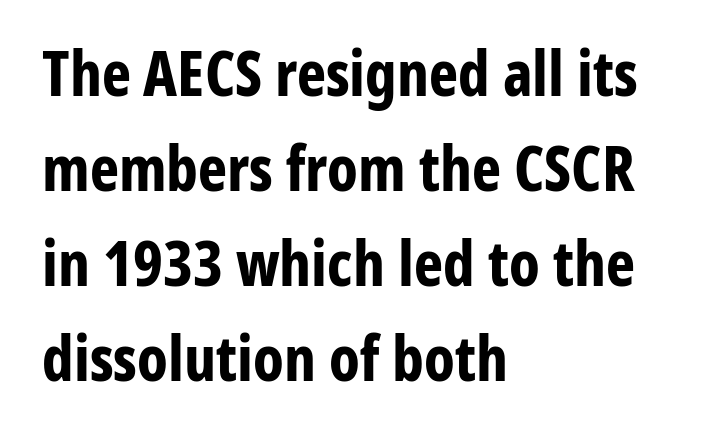
The image shows 62 px bold, condensed sans-serif type, upright; set left-aligned, normal line spacing (1.53x), normal letter spacing, not underlined; low stroke contrast and a medium x-height.
